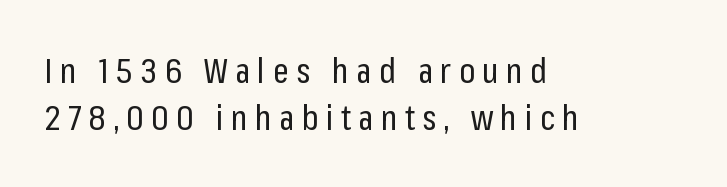
The image shows 35 px regular-weight, condensed sans-serif type, upright; set left-aligned, normal line spacing (1.35x), unusually wide letter spacing (+0.21 em), not underlined; low stroke contrast and a medium x-height.
